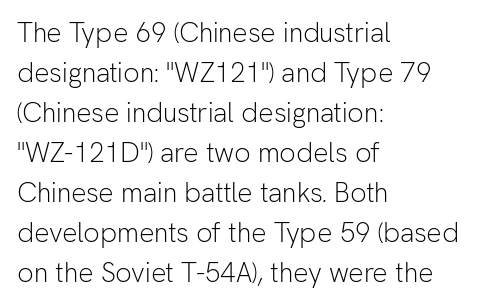
The image shows 27 px text type, upright; set left-aligned, normal line spacing (1.48x), normal letter spacing, not underlined.
